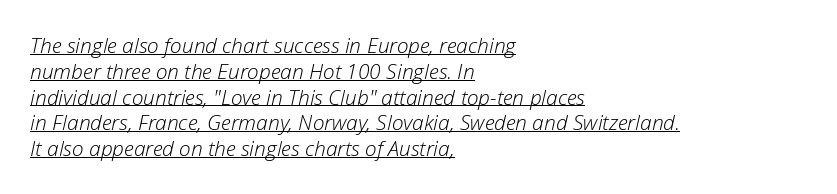
The image shows 21 px text type, italic (leaning right); set left-aligned, line spacing 1.23x, normal letter spacing, underlined.
